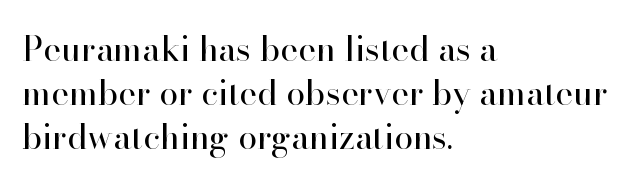
Here the glyphs are tracked normally, forming tight word shapes. Quick note: not italic, upright. Stem width sits at or under what a default text font uses. The type family on display is of the serif kind.
